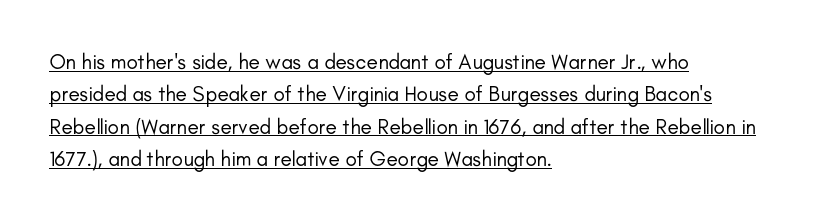
The image shows 21 px text type, upright; set left-aligned, normal line spacing (1.54x), normal letter spacing, underlined.
